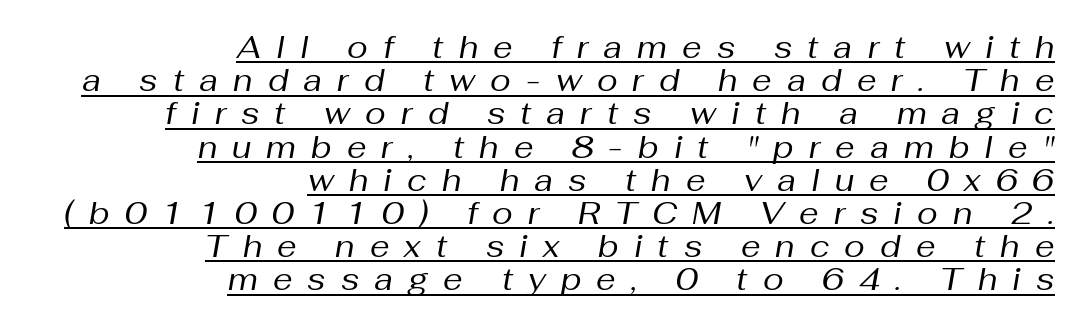
These characters rest on top of a visible drawn line. Students, note that the glyphs here are deliberately spaced far apart. Notice how the stems are inclined rather than vertical — that's the hallmark of italics. Each line ends at the same right margin while the left side varies. Is the stroke heavy? The answer is a plain regular-or-lighter. This sample has the flowing, uneven cadence of proportional lettering.
